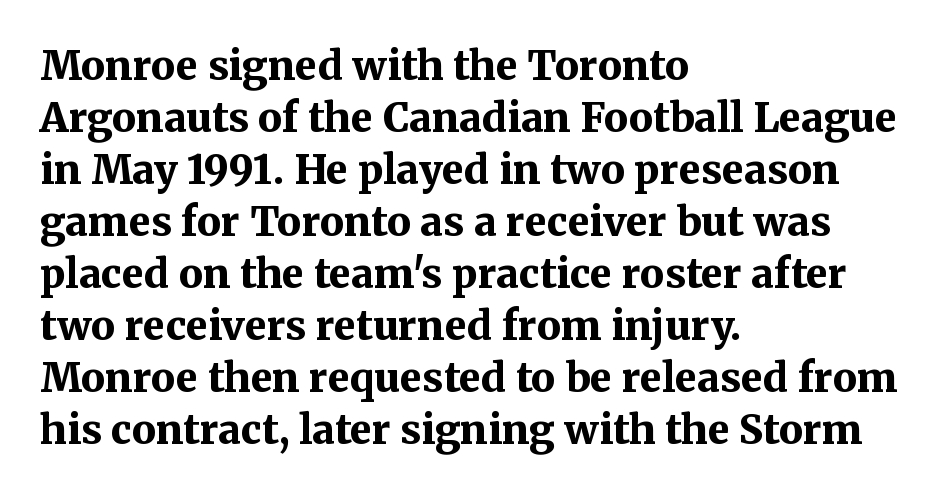
{"serif": "yes", "italic": "no", "bold": "yes", "weight": "bold", "width": "normal", "stroke_contrast": "medium", "x_height": "medium", "monospaced": "no", "underline": "no", "align": "left", "line_spacing": "normal", "line_spacing_ratio": 1.3, "letter_spacing": "normal", "letter_spacing_em": 0.0, "glyph_px": 40}
